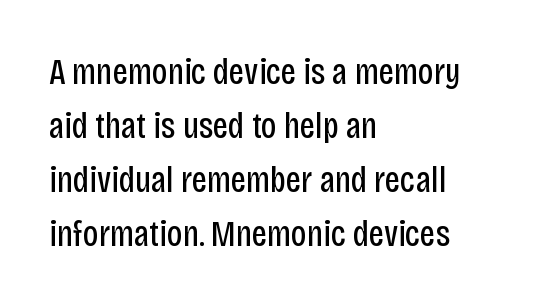
Q: Is the text bold? A: No.
Q: Is the text italic (slanted)? A: No, it is upright.
Q: Is the typeface a serif or a sans-serif typeface? A: Sans-serif.
Q: Is the text underlined? A: No.
Q: How is the paragraph aligned? A: Left-aligned.
Q: Is the spacing between letters normal or unusually wide? A: Normal.
Q: Is the spacing between lines tight, normal or loose? A: Normal.
Q: Width (condensed, normal, or wide)? A: Condensed.
Q: Stroke contrast? A: Low.
Q: x-height? A: Large.
Q: Monospaced? A: No.
